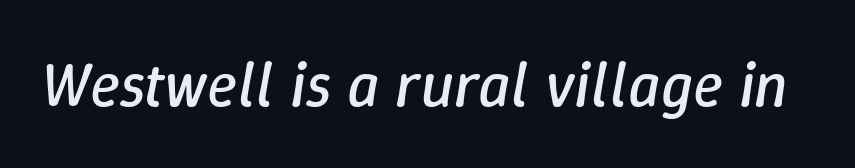
Q: Is the text bold? A: No.
Q: Is the text italic (slanted)? A: Yes, it leans right by about 9 degrees.
Q: Is the text underlined? A: No.
Q: Is the spacing between letters normal or unusually wide? A: Normal.
Q: Width (condensed, normal, or wide)? A: Normal.
Q: Stroke contrast? A: Low.
Q: x-height? A: Medium.
Q: Monospaced? A: No.
